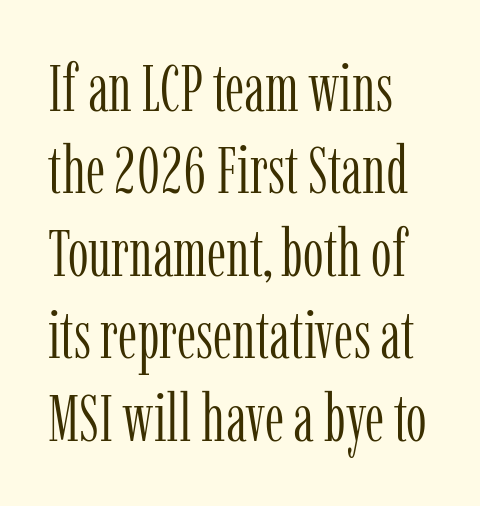
Q: Is the text bold? A: No.
Q: Is the text italic (slanted)? A: No, it is upright.
Q: Is the typeface a serif or a sans-serif typeface? A: Serif.
Q: Is the text underlined? A: No.
Q: How is the paragraph aligned? A: Left-aligned.
Q: Is the spacing between letters normal or unusually wide? A: Normal.
Q: Is the spacing between lines tight, normal or loose? A: Normal.
Q: Width (condensed, normal, or wide)? A: Condensed.
Q: Stroke contrast? A: Low.
Q: x-height? A: Medium.
Q: Monospaced? A: No.
